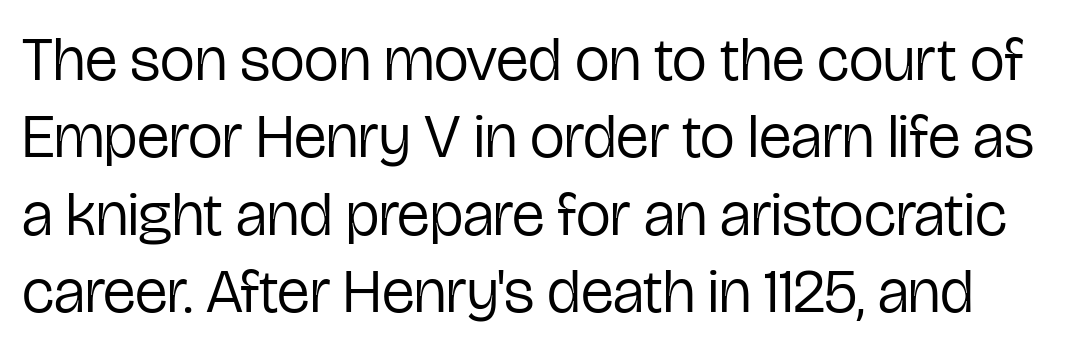
{"serif": "no", "italic": "no", "bold": "no", "weight": "regular", "width": "condensed", "stroke_contrast": "low", "x_height": "medium", "monospaced": "no", "underline": "no", "line_spacing": "normal", "line_spacing_ratio": 1.25, "letter_spacing": "normal", "letter_spacing_em": 0.0, "glyph_px": 62}
